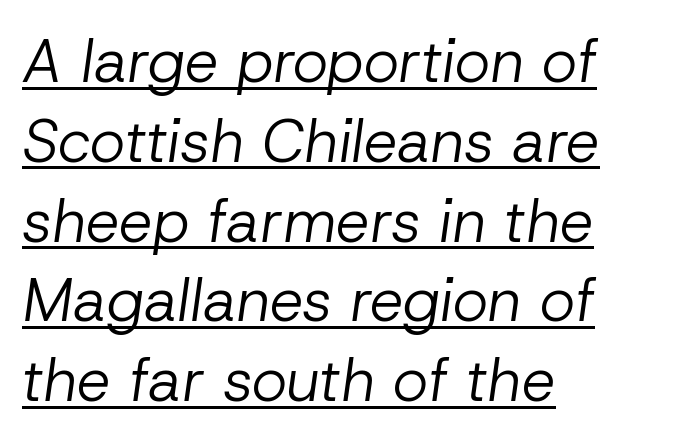
{"italic": "yes", "lean": "right", "slant_degrees": 8, "bold": "no", "weight": "regular", "width": "normal", "stroke_contrast": "low", "x_height": "medium", "monospaced": "no", "underline": "yes", "align": "left", "line_spacing": "normal", "line_spacing_ratio": 1.33, "letter_spacing": "normal", "letter_spacing_em": 0.0, "glyph_px": 60}
